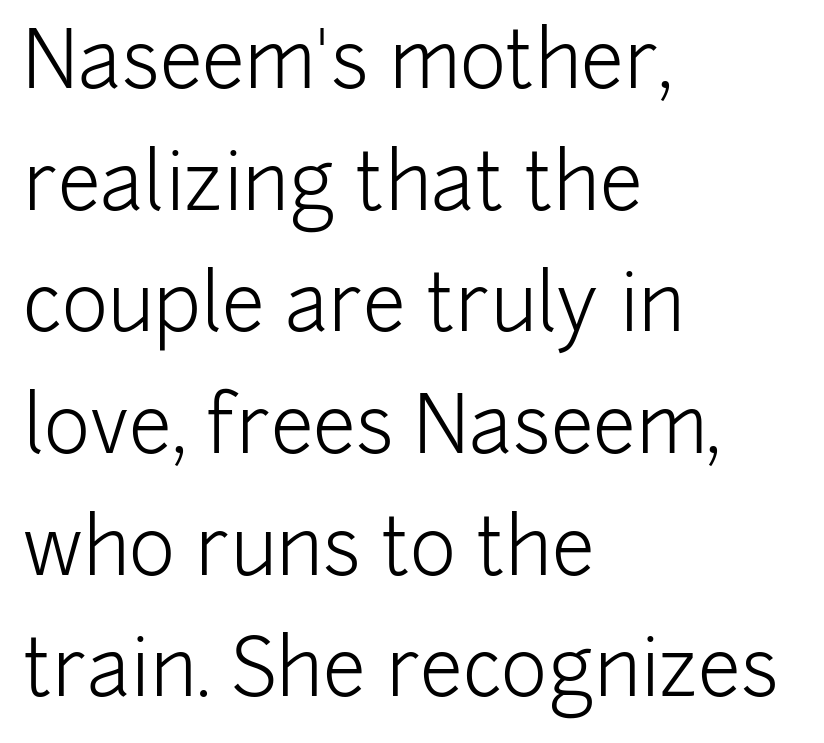
{"serif": "no", "italic": "no", "bold": "no", "weight": "light", "width": "normal", "stroke_contrast": "low", "x_height": "medium", "monospaced": "no", "underline": "no", "align": "left", "line_spacing": "normal", "line_spacing_ratio": 1.56, "letter_spacing": "normal", "letter_spacing_em": 0.0, "glyph_px": 78}
